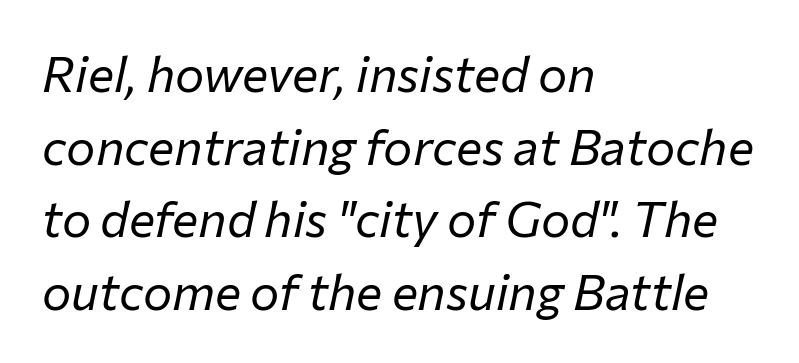
{"italic": "yes", "lean": "right", "slant_degrees": 12, "bold": "no", "weight": "regular", "width": "normal", "stroke_contrast": "low", "x_height": "medium", "monospaced": "no", "underline": "no", "align": "left", "line_spacing": "normal", "line_spacing_ratio": 1.48, "letter_spacing": "normal", "letter_spacing_em": 0.0, "glyph_px": 49}
